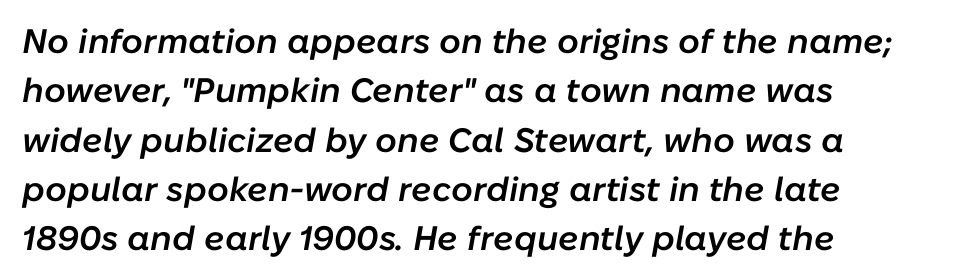
There's an unmistakable incline to the writing here. Stroke thickness is moderately raised; the sample reads as semibold. Spacing verdict: proportional, widths tailored to each character. No extra tracking has been applied to these lines. The rendering uses a moderate line-height, typical for paragraphs.
